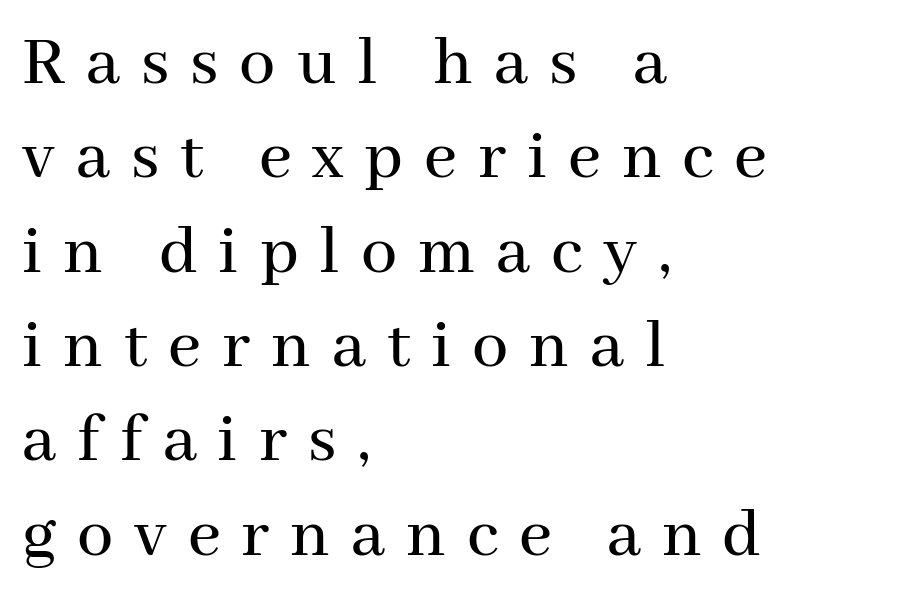
{"serif": "yes", "italic": "no", "width": "normal", "stroke_contrast": "medium", "x_height": "medium", "monospaced": "no", "underline": "no", "align": "left", "line_spacing": "normal", "line_spacing_ratio": 1.31, "letter_spacing": "wide", "letter_spacing_em": 0.29, "glyph_px": 72}
